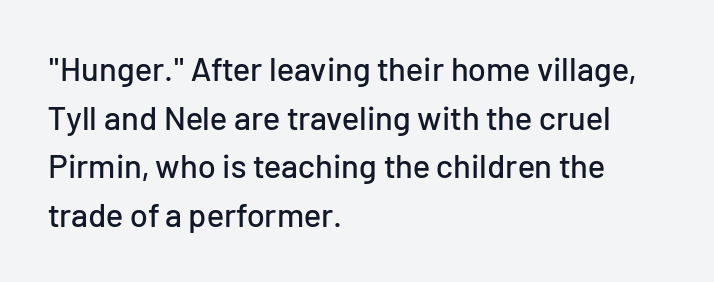
{"serif": "no", "italic": "no", "width": "normal", "stroke_contrast": "low", "x_height": "medium", "monospaced": "no", "underline": "no", "align": "left", "line_spacing": "normal", "line_spacing_ratio": 1.47, "letter_spacing": "normal", "letter_spacing_em": 0.0, "glyph_px": 33}
